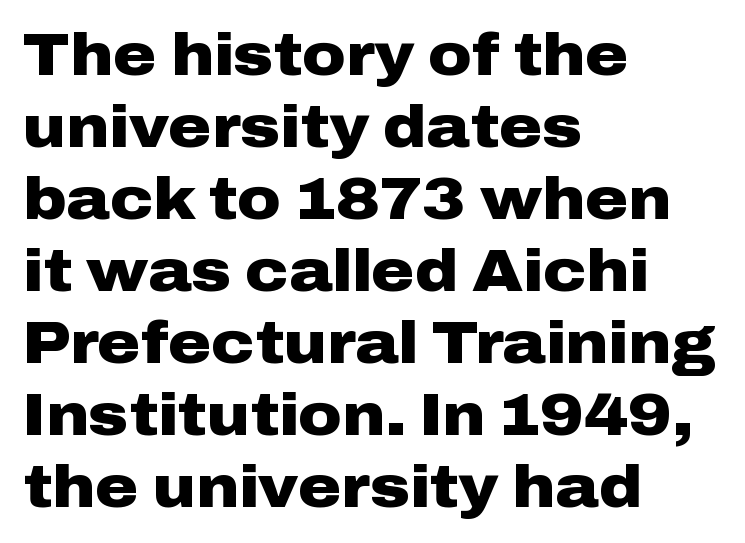
Q: Is the text bold? A: Yes.
Q: Is the text italic (slanted)? A: No, it is upright.
Q: Is the typeface a serif or a sans-serif typeface? A: Sans-serif.
Q: Is the text underlined? A: No.
Q: How is the paragraph aligned? A: Left-aligned.
Q: Is the spacing between letters normal or unusually wide? A: Normal.
Q: Width (condensed, normal, or wide)? A: Wide.
Q: Stroke contrast? A: Low.
Q: x-height? A: Medium.
Q: Monospaced? A: No.
